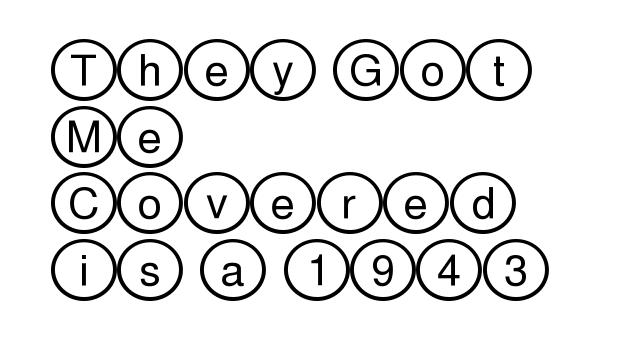
The image shows 43 px wide type, upright; set left-aligned, normal line spacing (1.55x), normal letter spacing, not underlined; a large x-height.
